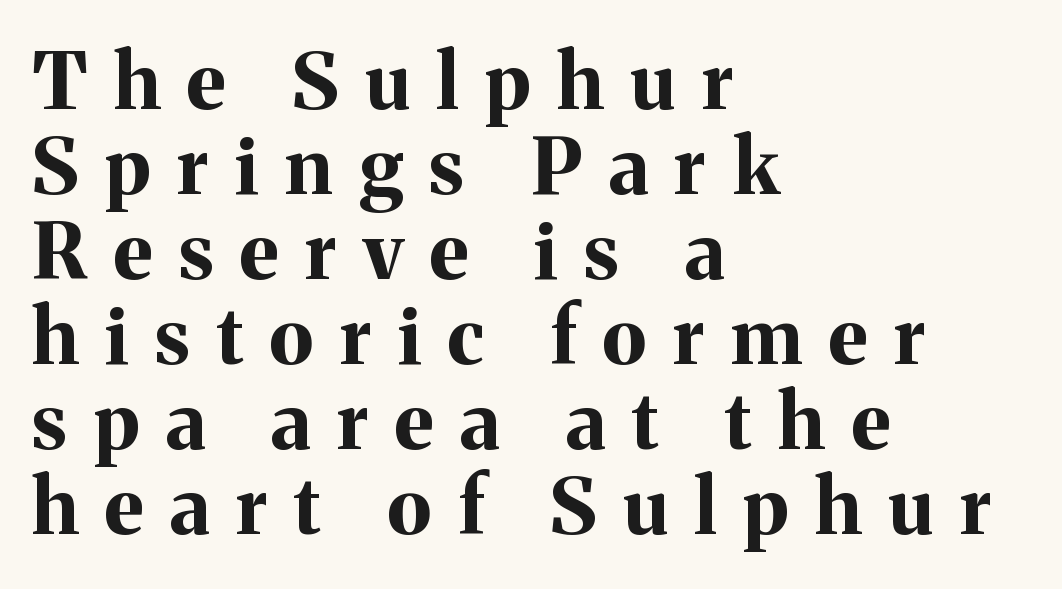
Q: Is the text bold? A: Yes.
Q: Is the text italic (slanted)? A: No, it is upright.
Q: Is the typeface a serif or a sans-serif typeface? A: Serif.
Q: Is the text underlined? A: No.
Q: How is the paragraph aligned? A: Left-aligned.
Q: Is the spacing between letters normal or unusually wide? A: Unusually wide.
Q: Is the spacing between lines tight, normal or loose? A: Tight.
Q: Width (condensed, normal, or wide)? A: Normal.
Q: Stroke contrast? A: Medium.
Q: x-height? A: Medium.
Q: Monospaced? A: No.
